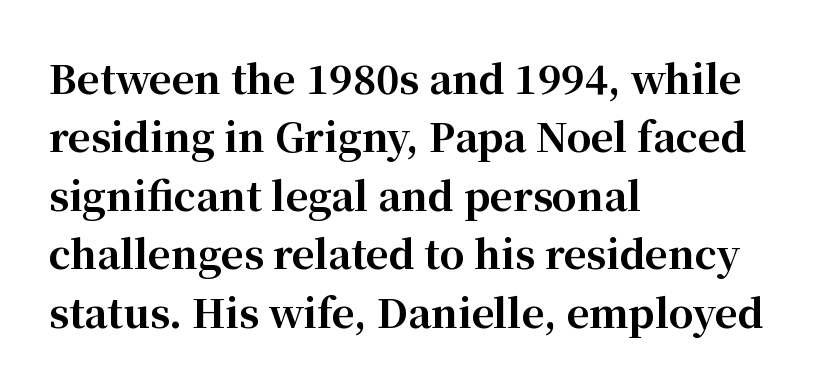
The image shows 39 px bold serif type, upright; set left-aligned, normal line spacing (1.5x), normal letter spacing, not underlined; high stroke contrast and a medium x-height.
